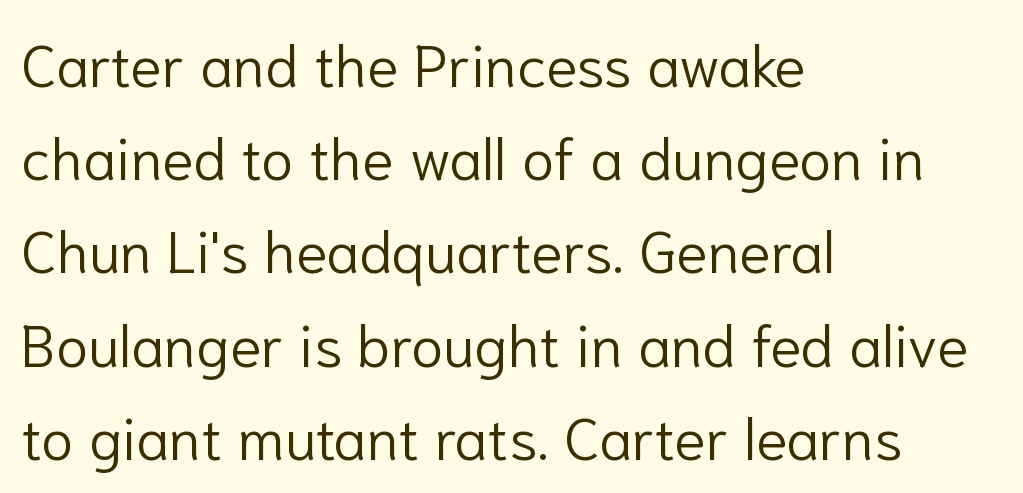
Q: Is the text bold? A: No.
Q: Is the text italic (slanted)? A: No, it is upright.
Q: Is the typeface a serif or a sans-serif typeface? A: Sans-serif.
Q: Is the text underlined? A: No.
Q: How is the paragraph aligned? A: Left-aligned.
Q: Is the spacing between letters normal or unusually wide? A: Normal.
Q: Is the spacing between lines tight, normal or loose? A: Normal.
Q: Width (condensed, normal, or wide)? A: Normal.
Q: Stroke contrast? A: Low.
Q: x-height? A: Medium.
Q: Monospaced? A: No.
